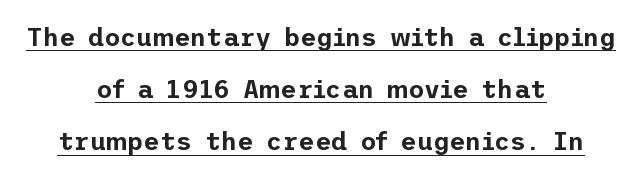
In terms of leading, this rendering errs on the spacious side. This sample uses plain, unmodified letter spacing. The sample's only ornament is a line tracing under the words. Neither beginnings nor endings align; midpoints do.
